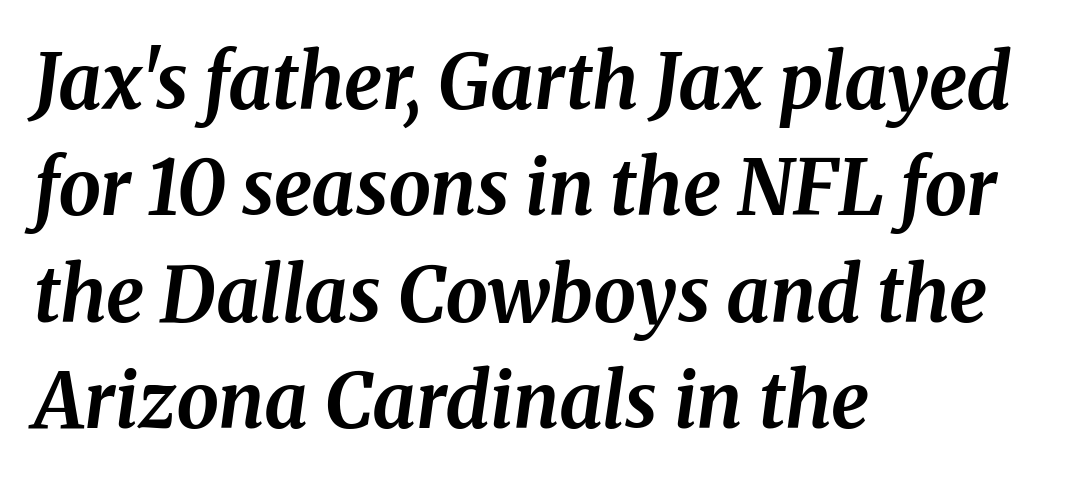
Q: Is the text bold? A: Yes.
Q: Is the text italic (slanted)? A: Yes, it leans right by about 8 degrees.
Q: Is the text underlined? A: No.
Q: How is the paragraph aligned? A: Left-aligned.
Q: Is the spacing between letters normal or unusually wide? A: Normal.
Q: Is the spacing between lines tight, normal or loose? A: Normal.
Q: Width (condensed, normal, or wide)? A: Normal.
Q: Stroke contrast? A: Medium.
Q: x-height? A: Medium.
Q: Monospaced? A: No.
